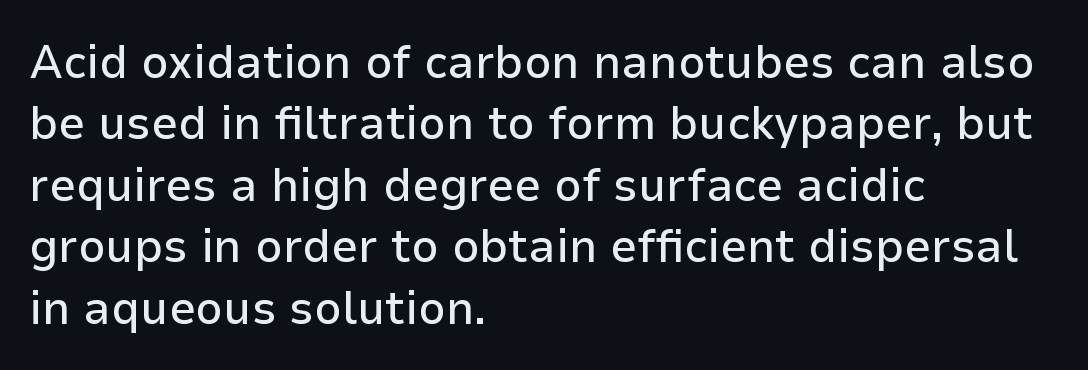
This sample uses a sans-serif face. Reading down the column, the eye jumps a familiar distance to each next line. Descender tails drop into unmarked territory. The horizontal fit of the characters is conventional and even. The paragraph has a hard left edge and a soft right edge.
